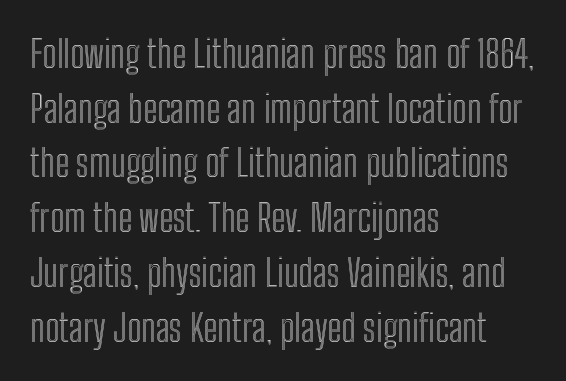
{"italic": "no", "width": "condensed", "x_height": "medium", "monospaced": "no", "underline": "no", "align": "left", "line_spacing": "normal", "line_spacing_ratio": 1.44, "letter_spacing": "normal", "letter_spacing_em": 0.0, "glyph_px": 38}
